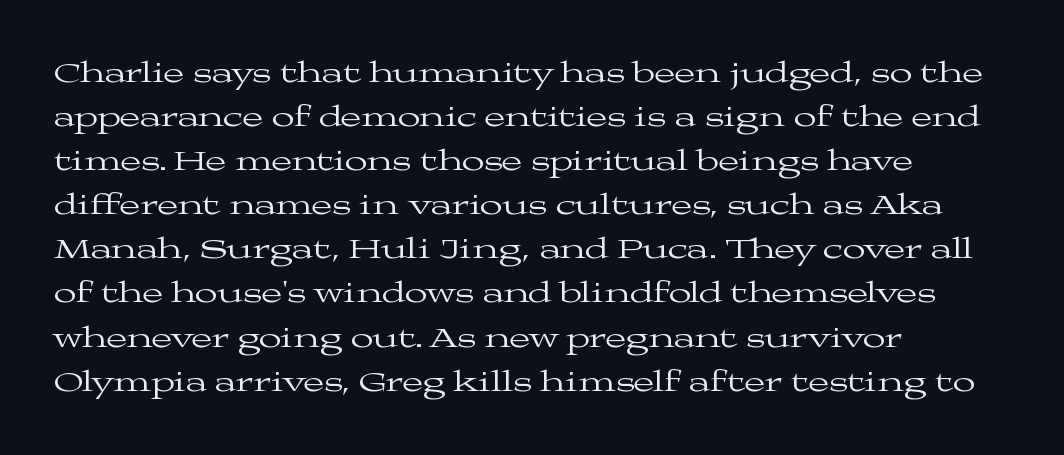
Q: Is the text bold? A: No.
Q: Is the text italic (slanted)? A: No, it is upright.
Q: Is the typeface a serif or a sans-serif typeface? A: Serif.
Q: Is the text underlined? A: No.
Q: How is the paragraph aligned? A: Left-aligned.
Q: Is the spacing between letters normal or unusually wide? A: Normal.
Q: Is the spacing between lines tight, normal or loose? A: Normal.
Q: Width (condensed, normal, or wide)? A: Wide.
Q: Stroke contrast? A: Medium.
Q: x-height? A: Medium.
Q: Monospaced? A: No.
